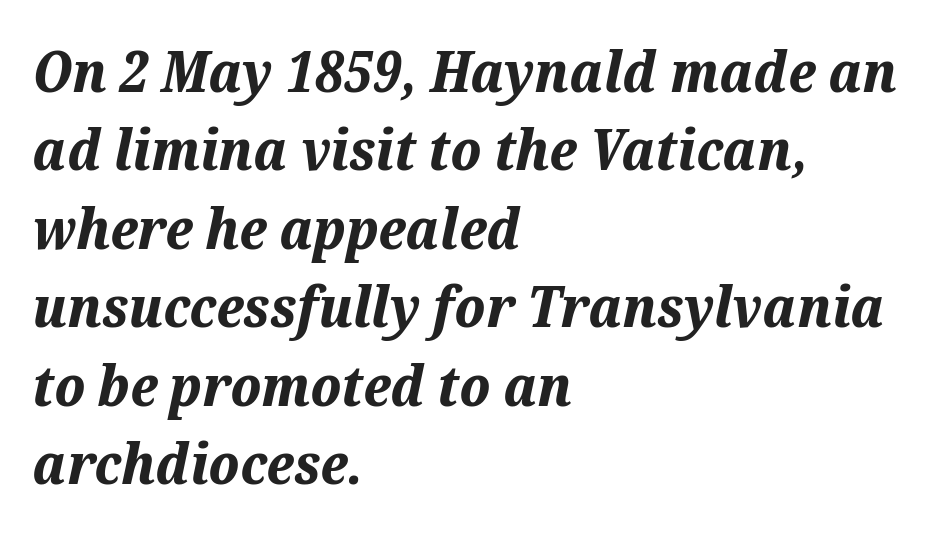
Q: Is the text bold? A: Yes.
Q: Is the text italic (slanted)? A: Yes, it leans right by about 12 degrees.
Q: Is the text underlined? A: No.
Q: How is the paragraph aligned? A: Left-aligned.
Q: Is the spacing between letters normal or unusually wide? A: Normal.
Q: Is the spacing between lines tight, normal or loose? A: Normal.
Q: Width (condensed, normal, or wide)? A: Normal.
Q: Stroke contrast? A: Medium.
Q: x-height? A: Medium.
Q: Monospaced? A: No.
